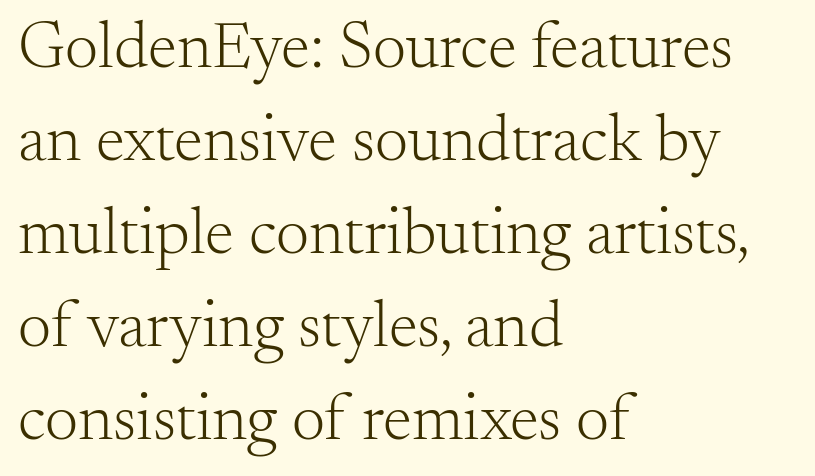
A quiet, ordinary-to-light weight characterises the typeface. The type sits square on the baseline with zero lean. The lines sit at an ordinary, default distance from one another. Descenders hang freely into open space. The horizontal fit of the characters is conventional and even.
